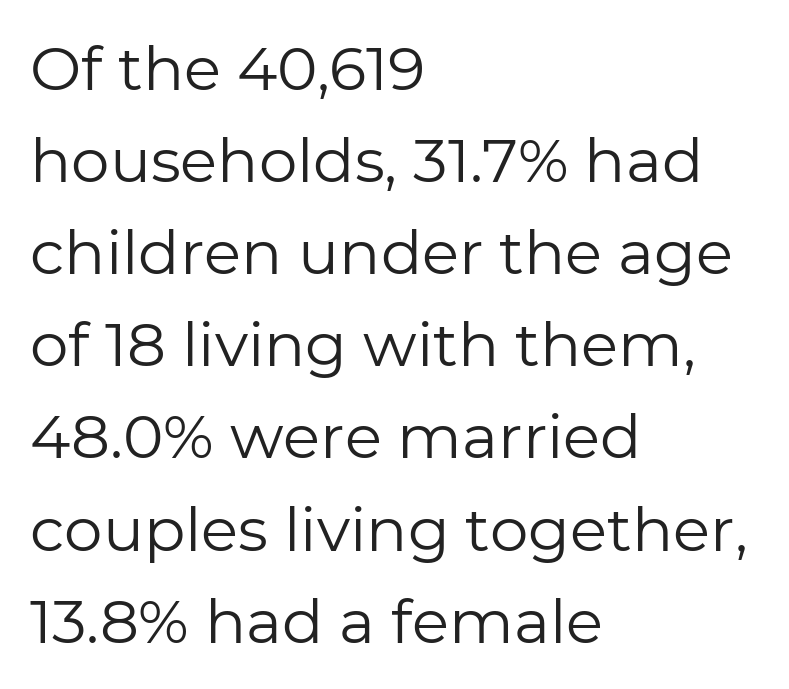
Q: Is the text bold? A: No.
Q: Is the text italic (slanted)? A: No, it is upright.
Q: Is the typeface a serif or a sans-serif typeface? A: Sans-serif.
Q: Is the text underlined? A: No.
Q: How is the paragraph aligned? A: Left-aligned.
Q: Is the spacing between letters normal or unusually wide? A: Normal.
Q: Is the spacing between lines tight, normal or loose? A: Normal.
Q: Width (condensed, normal, or wide)? A: Normal.
Q: Stroke contrast? A: Low.
Q: x-height? A: Medium.
Q: Monospaced? A: No.
